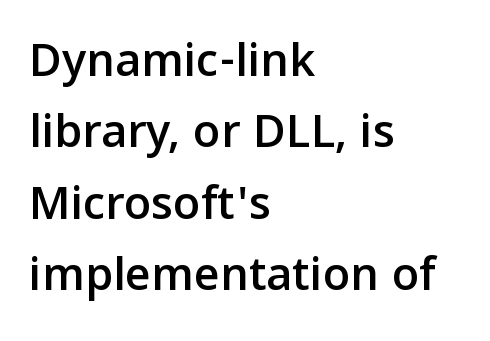
This is sans-serif lettering, the kind often seen on screens and signage. A student would call this left alignment; a typographer would say flush left, rag right. Between one letter and the next there's only the usual sliver of space. The letters advance in unequal steps, a hallmark of proportional type.
